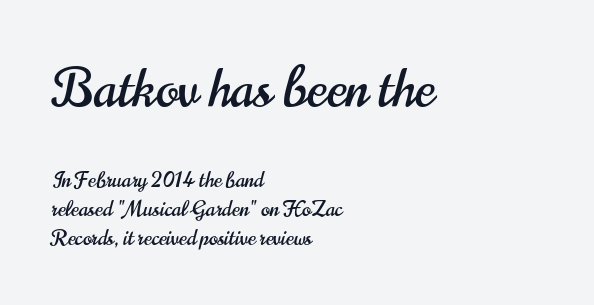
The designer went with a sans here, leaving each stem footless. How would I describe the line gaps? Plain and ordinary. There is no visible air inserted between adjacent glyphs.
